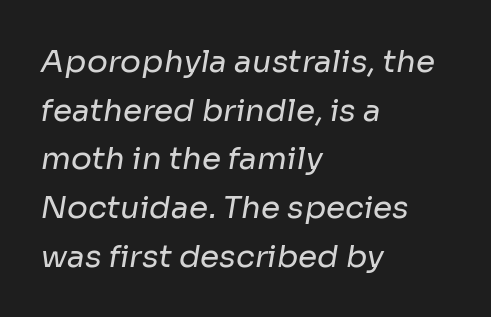
Q: Is the text bold? A: No.
Q: Is the typeface a serif or a sans-serif typeface? A: Sans-serif.
Q: Is the text underlined? A: No.
Q: How is the paragraph aligned? A: Left-aligned.
Q: Is the spacing between letters normal or unusually wide? A: Normal.
Q: Is the spacing between lines tight, normal or loose? A: Normal.
Q: Width (condensed, normal, or wide)? A: Normal.
Q: Stroke contrast? A: Low.
Q: x-height? A: Medium.
Q: Monospaced? A: No.
